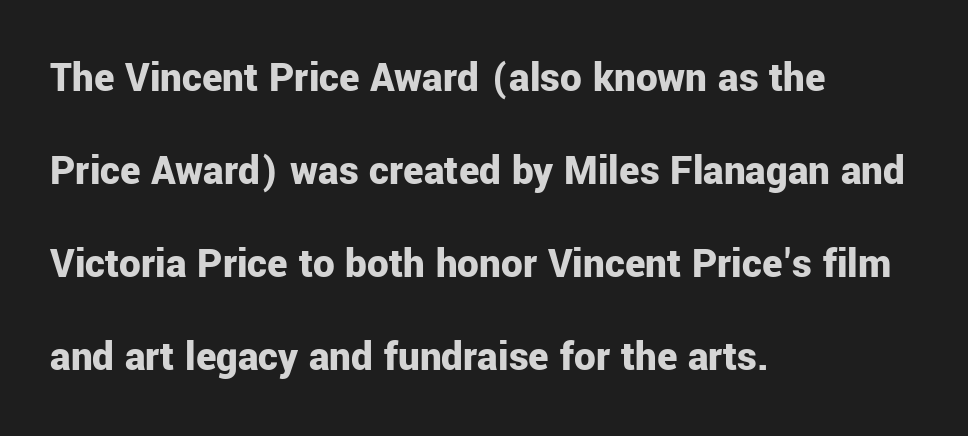
{"serif": "no", "italic": "no", "bold": "yes", "weight": "bold", "width": "normal", "stroke_contrast": "low", "x_height": "medium", "monospaced": "no", "underline": "no", "align": "left", "line_spacing": "loose", "line_spacing_ratio": 2.16, "letter_spacing": "normal", "letter_spacing_em": 0.0, "glyph_px": 43}
